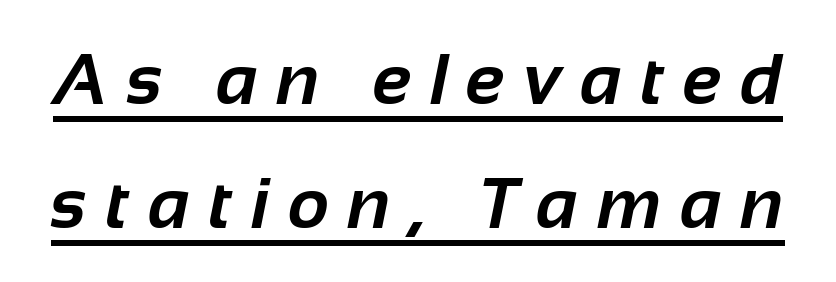
Tracking value appears strongly positive — letters spread wide. Does the type have serifs? No, each stem ends abruptly. Looks like regular typesetting: each glyph gets only the width it needs. What decoration does the sample have? An underline. On the weight axis this lands at bold, roughly 700.
